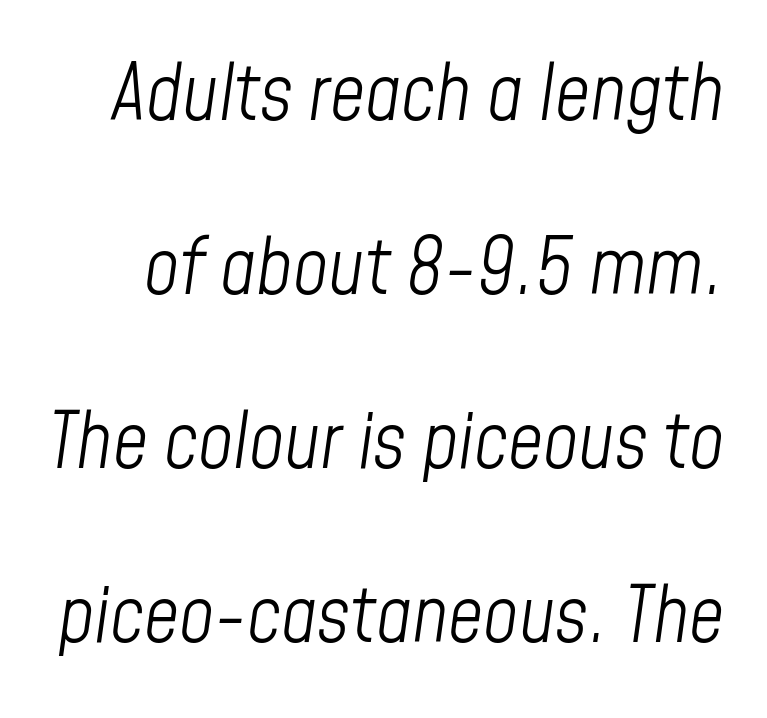
Q: Is the text bold? A: No.
Q: Is the text italic (slanted)? A: Yes, it leans right by about 8 degrees.
Q: Is the text underlined? A: No.
Q: Is the spacing between letters normal or unusually wide? A: Normal.
Q: Is the spacing between lines tight, normal or loose? A: Loose.
Q: Width (condensed, normal, or wide)? A: Condensed.
Q: Stroke contrast? A: Low.
Q: x-height? A: Medium.
Q: Monospaced? A: No.
